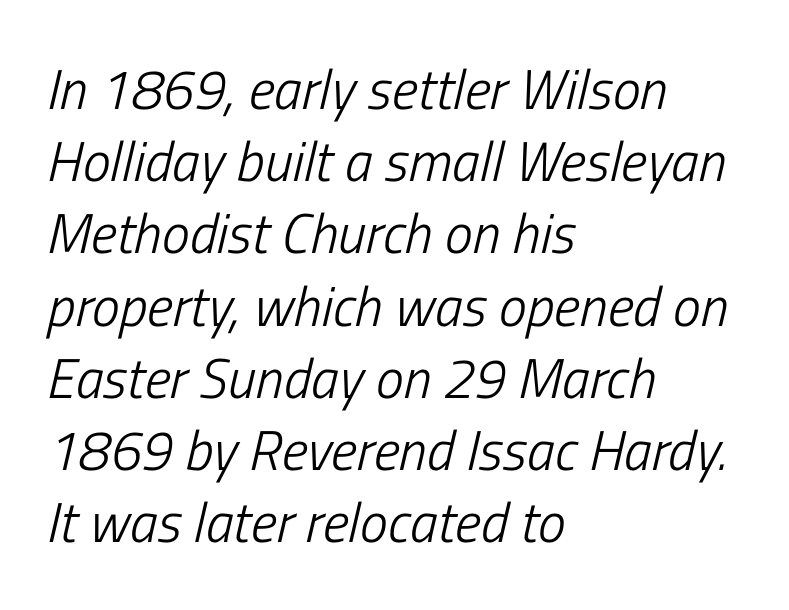
{"italic": "yes", "lean": "right", "slant_degrees": 13, "bold": "no", "weight": "light", "width": "condensed", "stroke_contrast": "low", "x_height": "medium", "monospaced": "no", "underline": "no", "align": "left", "line_spacing": "normal", "line_spacing_ratio": 1.29, "letter_spacing": "normal", "letter_spacing_em": 0.0, "glyph_px": 56}
